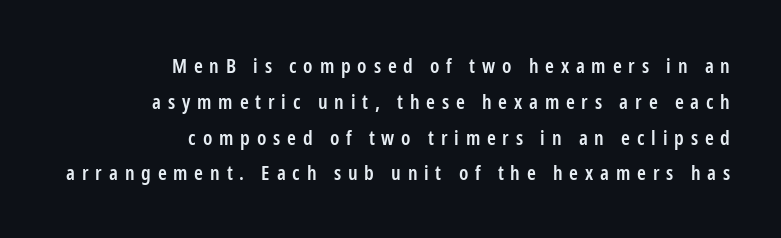
Each line ends at the same right margin while the left side varies. The passage shown is not underscored anywhere. The passage shown is semibold, sitting just below true bold. Do the letters lean? They stand straight. This rendering widens character spacing well past its baseline value.
